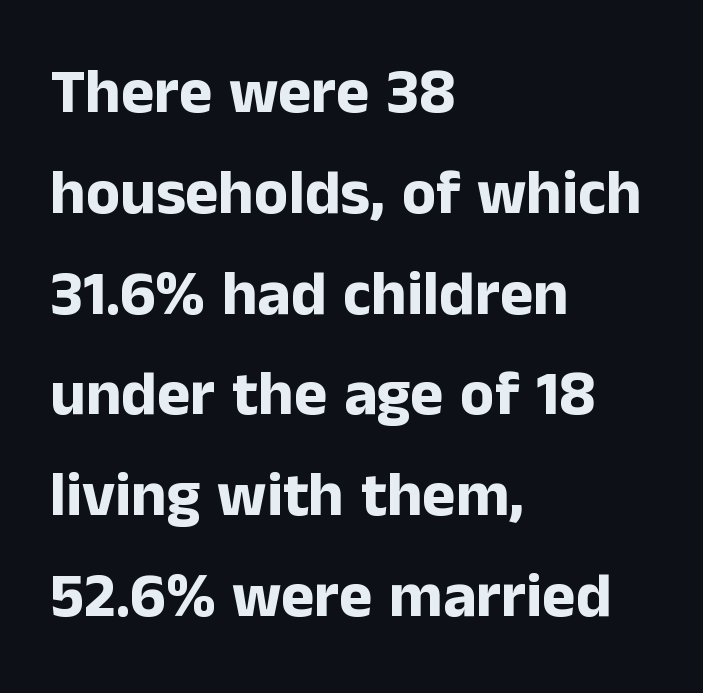
Letterform terminals end flat and unadorned throughout the passage. Type without underlining. Look at the stroke-to-counter ratio: heavy, a bold. Note the varied advance widths — an 'i' is clearly narrower than an 'm'. The paragraph shown leans on its left margin.
